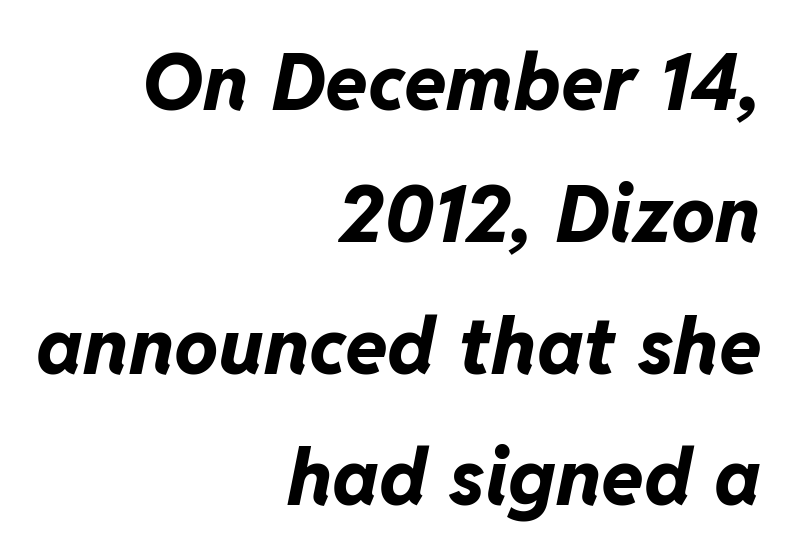
The image shows 78 px bold type, italic (leaning right); set right-aligned, normal line spacing (1.69x), normal letter spacing, not underlined; low stroke contrast and a medium x-height.
